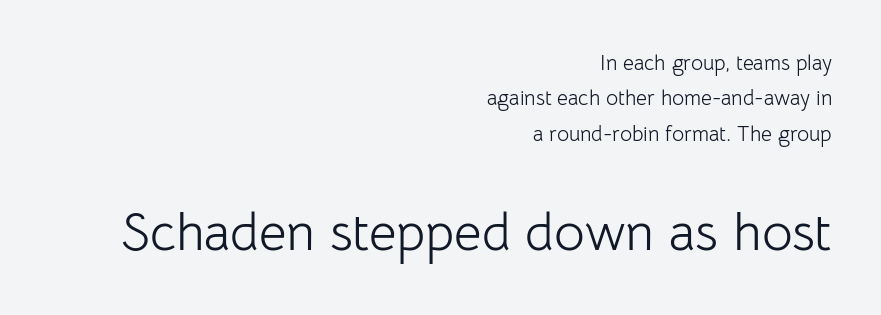
Q: Is the text bold? A: No.
Q: Is the text italic (slanted)? A: No, it is upright.
Q: Is the typeface a serif or a sans-serif typeface? A: Sans-serif.
Q: Is the text underlined? A: No.
Q: How is the paragraph aligned? A: Right-aligned.
Q: Is the spacing between letters normal or unusually wide? A: Normal.
Q: Is the spacing between lines tight, normal or loose? A: Normal.
Q: Which block of text is set in a larger size, the first (top) or the second (bottom)? A: The second (bottom) one.
Q: Width (condensed, normal, or wide)? A: Normal.
Q: Stroke contrast? A: Low.
Q: x-height? A: Medium.
Q: Monospaced? A: No.
